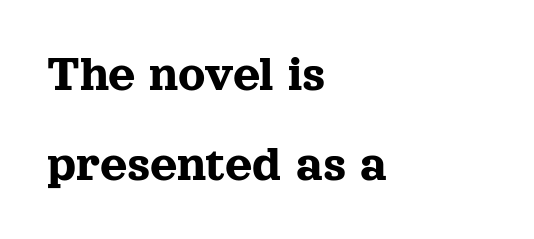
{"serif": "yes", "italic": "no", "width": "normal", "x_height": "medium", "monospaced": "no", "underline": "no", "align": "left", "line_spacing": "normal", "line_spacing_ratio": 1.7, "letter_spacing": "normal", "letter_spacing_em": 0.0, "glyph_px": 53}
